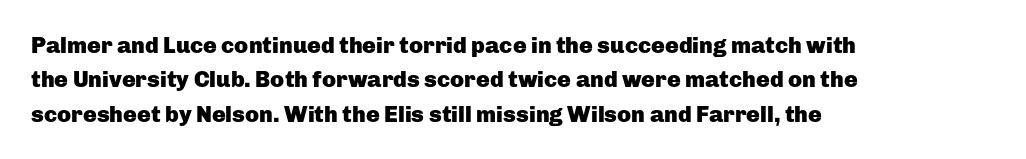
Q: Is the text bold? A: Yes.
Q: Is the text italic (slanted)? A: No, it is upright.
Q: Is the text underlined? A: No.
Q: How is the paragraph aligned? A: Left-aligned.
Q: Is the spacing between letters normal or unusually wide? A: Normal.
Q: Is the spacing between lines tight, normal or loose? A: Normal.
